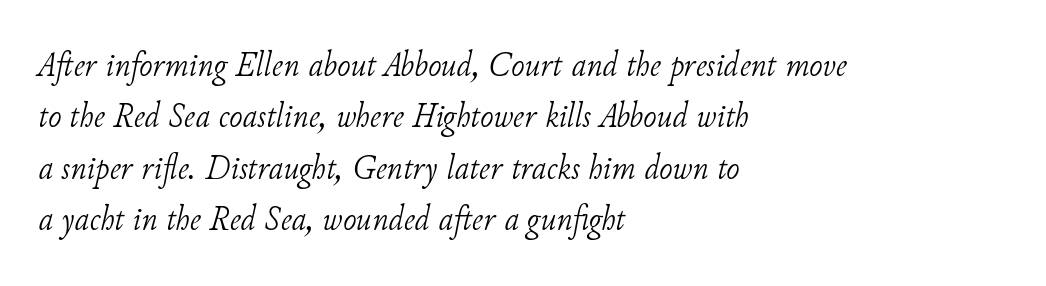
Q: Is the text bold? A: No.
Q: Is the text italic (slanted)? A: Yes, it leans right by about 11 degrees.
Q: Is the typeface a serif or a sans-serif typeface? A: Serif.
Q: Is the text underlined? A: No.
Q: How is the paragraph aligned? A: Left-aligned.
Q: Is the spacing between letters normal or unusually wide? A: Normal.
Q: Is the spacing between lines tight, normal or loose? A: Normal.
Q: Width (condensed, normal, or wide)? A: Normal.
Q: Stroke contrast? A: Low.
Q: x-height? A: Small.
Q: Monospaced? A: No.
